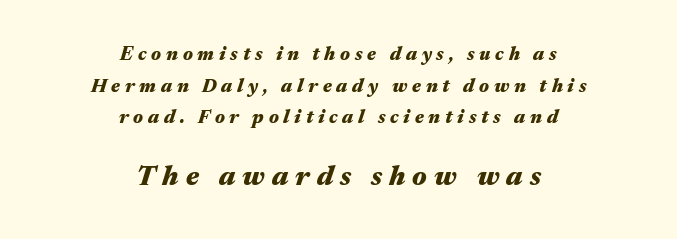
Q: Is the text bold? A: Yes.
Q: Is the text italic (slanted)? A: Yes, it leans right by about 17 degrees.
Q: Is the text underlined? A: No.
Q: How is the paragraph aligned? A: Centered.
Q: Is the spacing between letters normal or unusually wide? A: Unusually wide.
Q: Is the spacing between lines tight, normal or loose? A: Normal.
Q: Which block of text is set in a larger size, the first (top) or the second (bottom)? A: The second (bottom) one.
Q: Width (condensed, normal, or wide)? A: Wide.
Q: Stroke contrast? A: Medium.
Q: x-height? A: Medium.
Q: Monospaced? A: No.
